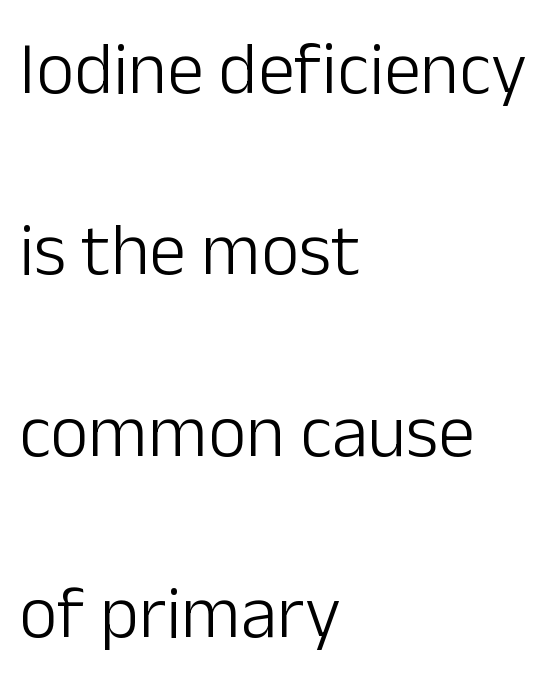
Quick note: not italic, upright. The face used here is proportionally spaced, like ordinary book or web type. The baseline area is clear. Letters have the restrained weight of plain body copy at most.
